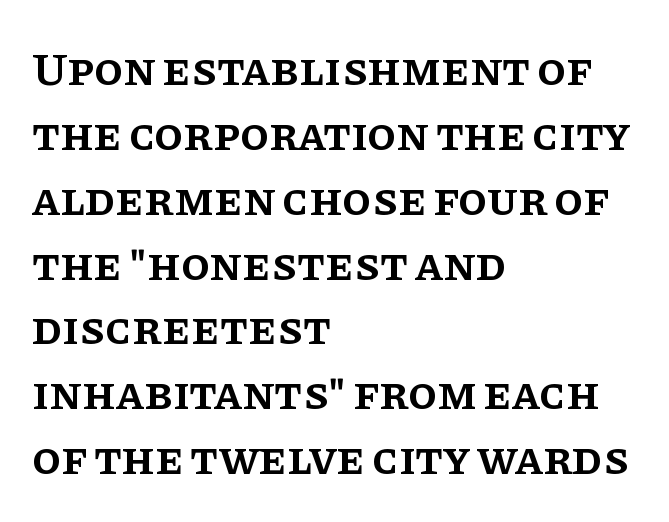
Q: Is the text bold? A: Semi-bold.
Q: Is the text italic (slanted)? A: No, it is upright.
Q: Is the typeface a serif or a sans-serif typeface? A: Serif.
Q: Is the text underlined? A: No.
Q: How is the paragraph aligned? A: Left-aligned.
Q: Is the spacing between letters normal or unusually wide? A: Normal.
Q: Is the spacing between lines tight, normal or loose? A: Normal.
Q: Width (condensed, normal, or wide)? A: Normal.
Q: Stroke contrast? A: Low.
Q: x-height? A: Large.
Q: Monospaced? A: No.
